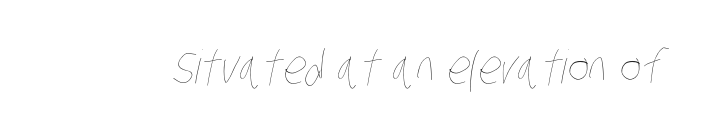
The image shows 46 px thin, condensed type; set normal letter spacing, not underlined; low stroke contrast and a large x-height.
